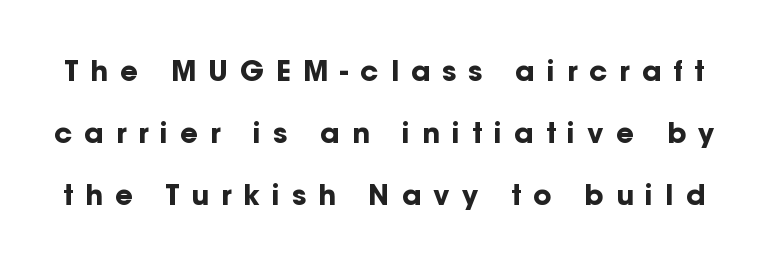
What weight is shown? A full bold with thick strokes. The passage shown is typed in a proportional face where columns would drift. Letter spacing: wide. A great deal of white space separates one row of letters from the next. Posture: vertical. The words here are not underlined.
